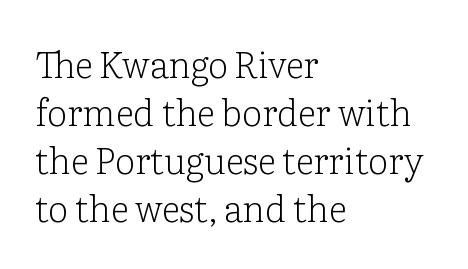
{"serif": "yes", "italic": "no", "bold": "no", "weight": "light", "width": "normal", "stroke_contrast": "low", "x_height": "medium", "monospaced": "no", "underline": "no", "align": "left", "line_spacing": "normal", "line_spacing_ratio": 1.33, "letter_spacing": "normal", "letter_spacing_em": 0.0, "glyph_px": 36}
